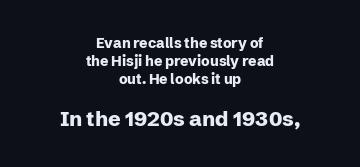
{"italic": "no", "bold": "yes", "underline": "no", "align": "center", "line_spacing": "normal", "line_spacing_ratio": 1.3, "letter_spacing": "normal", "letter_spacing_em": 0.0, "larger_block": "second", "size_ratio": 1.5, "glyph_px": 21}
